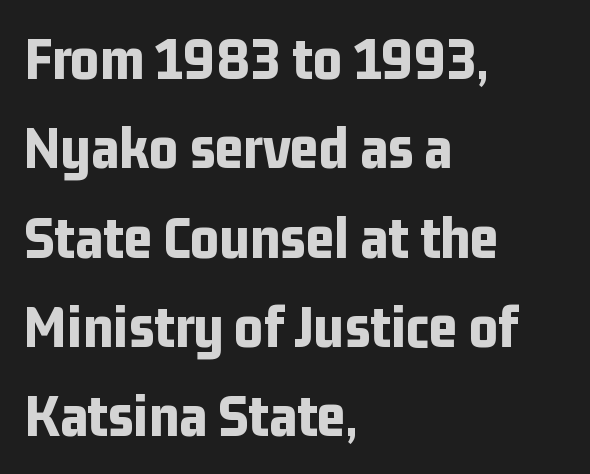
{"serif": "no", "italic": "no", "bold": "yes", "weight": "bold", "width": "condensed", "stroke_contrast": "low", "x_height": "medium", "monospaced": "no", "underline": "no", "align": "left", "line_spacing": "normal", "line_spacing_ratio": 1.44, "letter_spacing": "normal", "letter_spacing_em": 0.0, "glyph_px": 62}
